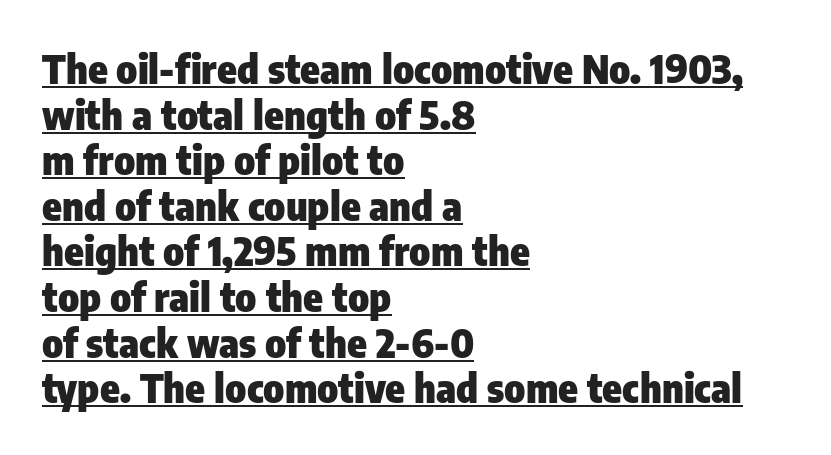
Q: Is the text bold? A: Yes.
Q: Is the text italic (slanted)? A: No, it is upright.
Q: Is the typeface a serif or a sans-serif typeface? A: Sans-serif.
Q: Is the text underlined? A: Yes.
Q: How is the paragraph aligned? A: Left-aligned.
Q: Is the spacing between letters normal or unusually wide? A: Normal.
Q: Is the spacing between lines tight, normal or loose? A: Tight.
Q: Width (condensed, normal, or wide)? A: Condensed.
Q: Stroke contrast? A: Low.
Q: x-height? A: Medium.
Q: Monospaced? A: No.
